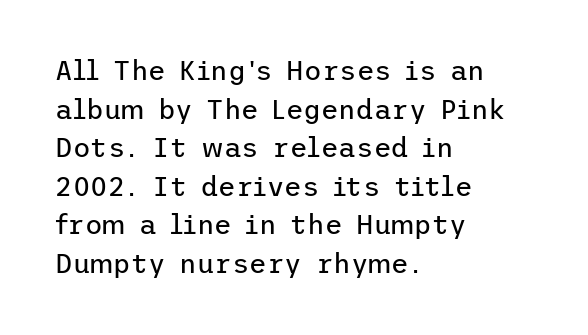
Stroke thickness stays within the range of a standard reading face or lighter. Notice how descenders clear the ascenders below comfortably — that's standard leading. There is no visible air inserted between adjacent glyphs. Casual observation: everything's shoved over to the left. The specimen omits any rule beneath the text block's lines. The letters stand straight up with perfectly vertical stems.
